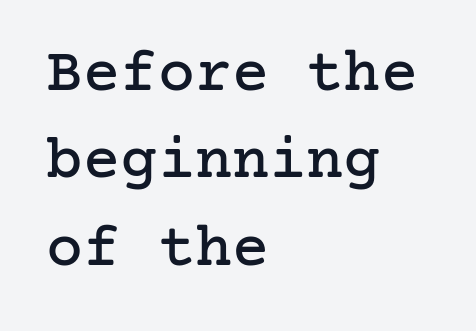
The image shows 62 px serif type, upright; set left-aligned, normal line spacing (1.41x), normal letter spacing, not underlined; low stroke contrast and a medium x-height.
